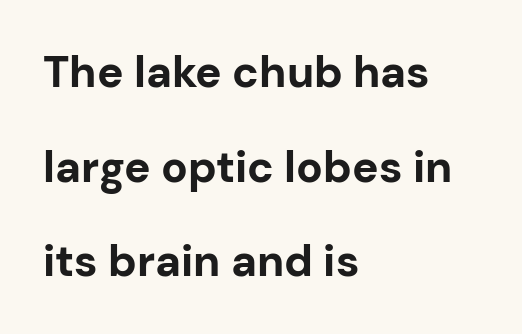
Glyph-to-glyph distance matches everyday printed text. Set as a true bold cut, around the 700 mark. A classic flush-left, rag-right setting is used for this passage. A typesetter would call this proportional, since set widths differ per character.
